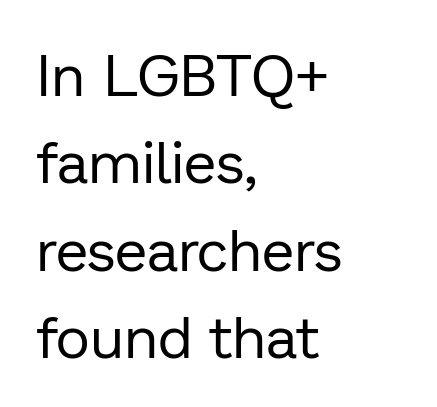
{"serif": "no", "italic": "no", "bold": "no", "weight": "regular", "width": "normal", "stroke_contrast": "low", "x_height": "medium", "monospaced": "no", "underline": "no", "align": "left", "line_spacing": "normal", "line_spacing_ratio": 1.48, "letter_spacing": "normal", "letter_spacing_em": 0.0, "glyph_px": 59}
